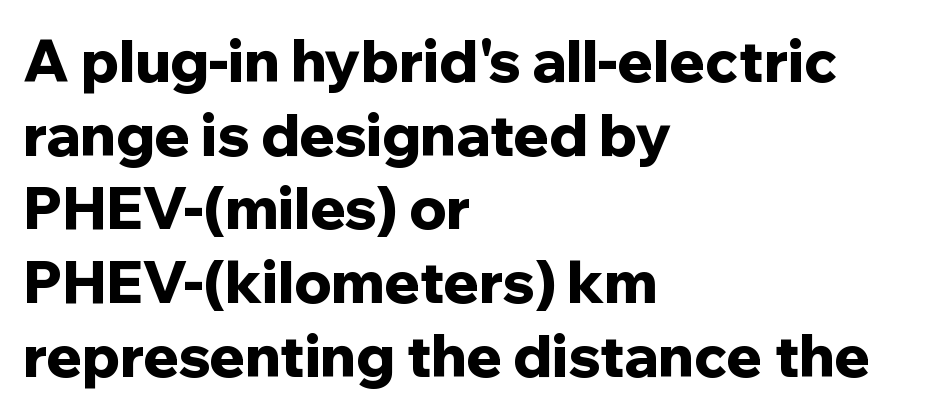
The image shows 58 px bold sans-serif type, upright; set left-aligned, normal line spacing (1.27x), normal letter spacing, not underlined; low stroke contrast and a medium x-height.
